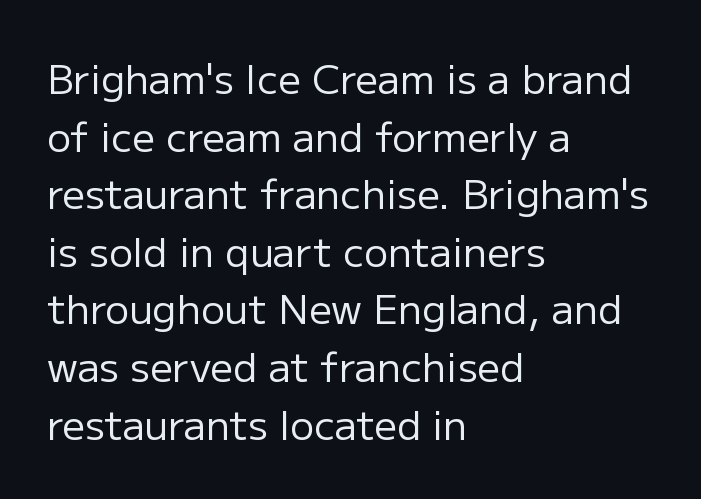
There is no visible air inserted between adjacent glyphs. This sample is left-justified, so line endings fall wherever the words run out. Unlike a traditional serif, this face leaves its strokes unadorned. Words float on clear page, feet unadorned. The letters advance in unequal steps, a hallmark of proportional type.
